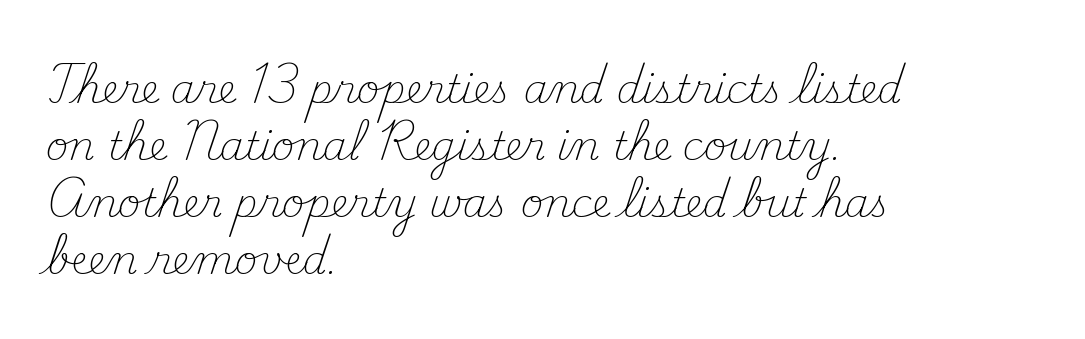
{"serif": "yes", "bold": "no", "weight": "light", "width": "normal", "stroke_contrast": "medium", "x_height": "small", "monospaced": "no", "underline": "no", "align": "left", "line_spacing": "normal", "line_spacing_ratio": 1.46, "letter_spacing": "normal", "letter_spacing_em": 0.0, "glyph_px": 39}
